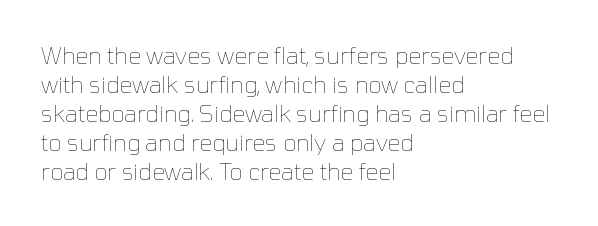
A typesetter would call this zero additional tracking. If you drew a line through each stem, it would be perfectly vertical. This block has exactly the height ordinary leading produces. Teacher's note: observe the even left margin — that is flush-left alignment. The area under the type is left untouched. This is not heavy type; no bold has been used.
